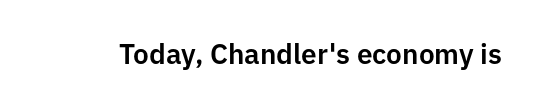
Q: Is the text italic (slanted)? A: No, it is upright.
Q: Is the typeface a serif or a sans-serif typeface? A: Sans-serif.
Q: Is the text underlined? A: No.
Q: Is the spacing between letters normal or unusually wide? A: Normal.
Q: Width (condensed, normal, or wide)? A: Normal.
Q: Stroke contrast? A: Low.
Q: x-height? A: Medium.
Q: Monospaced? A: No.
